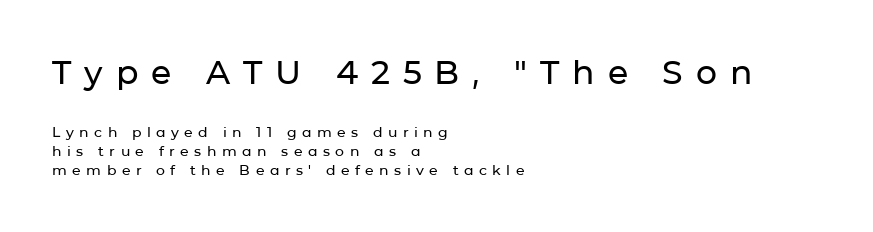
Varying glyph widths throughout — classic text-font behaviour. Here the first block reads like a headline and the second like body copy. Alignment: flush left. Vertical strokes here are truly vertical. In terms of letterspacing, this is a distinctly airy, spread setting.
